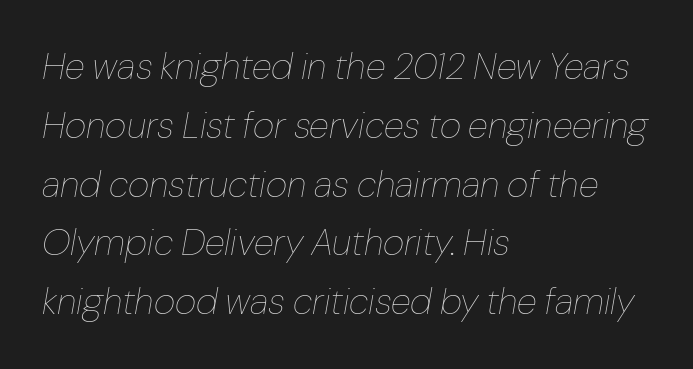
Each row of text sits above clean, open space. A typesetter would call this leading conventional body-copy spacing. Teacher's note: observe the even left margin — that is flush-left alignment. The passage shown is typed in a proportional face where columns would drift. The passage shown has conventional tracking throughout. No letter is thick-stroked: the sample isn't bold.
